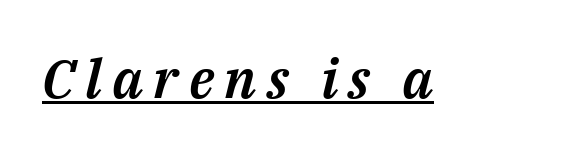
The face used here is proportionally spaced, like ordinary book or web type. Compared with ordinary roman type, these characters are visibly tilted. These characters rest on top of a visible drawn line.
